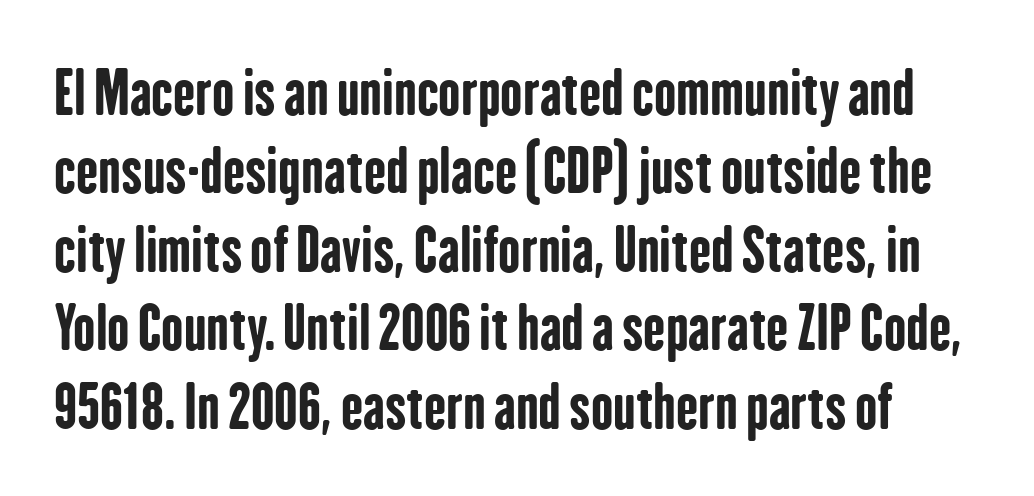
Proportional: the letters do not fall into vertical columns. Nope, not italic — everything's standing straight. The rendering keeps characters at their native spacing. The characters look thick and weighty, a clear bold. The lines sit at an ordinary, default distance from one another. A typesetter would label this face a sans.
